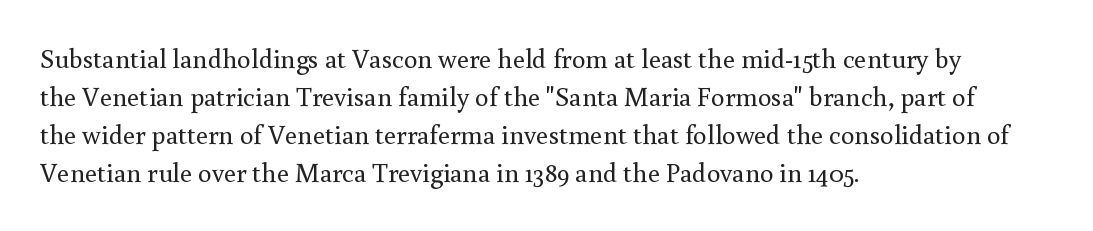
The designer left line spacing at the default. A classic flush-left, rag-right setting is used for this passage. The font sits on the lighter half of the weight spectrum, regular included. The letters stand straight up with perfectly vertical stems. No word sits above an underline.
